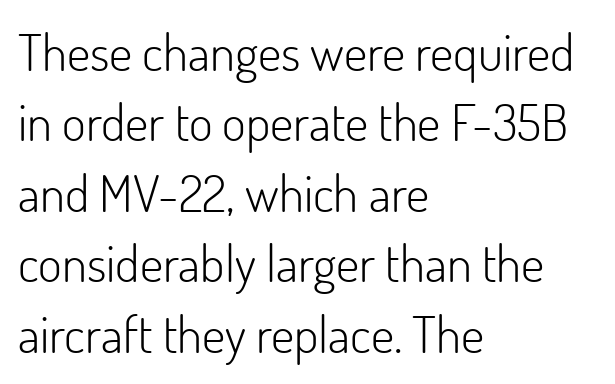
Q: Is the text bold? A: No.
Q: Is the text italic (slanted)? A: No, it is upright.
Q: Is the typeface a serif or a sans-serif typeface? A: Sans-serif.
Q: Is the text underlined? A: No.
Q: How is the paragraph aligned? A: Left-aligned.
Q: Is the spacing between letters normal or unusually wide? A: Normal.
Q: Is the spacing between lines tight, normal or loose? A: Normal.
Q: Width (condensed, normal, or wide)? A: Normal.
Q: Stroke contrast? A: Low.
Q: x-height? A: Small.
Q: Monospaced? A: No.
